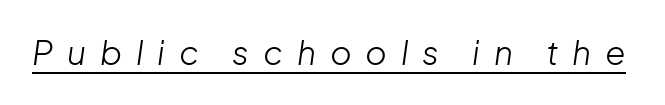
{"italic": "yes", "lean": "right", "slant_degrees": 8, "bold": "no", "weight": "light", "width": "normal", "stroke_contrast": "low", "x_height": "medium", "monospaced": "no", "underline": "yes", "letter_spacing": "wide", "letter_spacing_em": 0.42, "glyph_px": 33}
